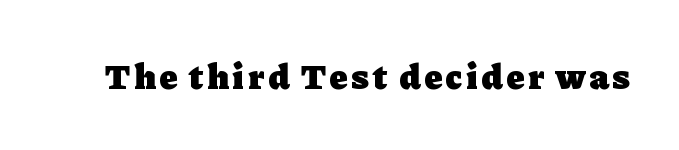
Q: Is the text bold? A: Yes.
Q: Is the text italic (slanted)? A: No, it is upright.
Q: Is the typeface a serif or a sans-serif typeface? A: Serif.
Q: Is the text underlined? A: No.
Q: Width (condensed, normal, or wide)? A: Normal.
Q: Stroke contrast? A: Low.
Q: x-height? A: Medium.
Q: Monospaced? A: No.
